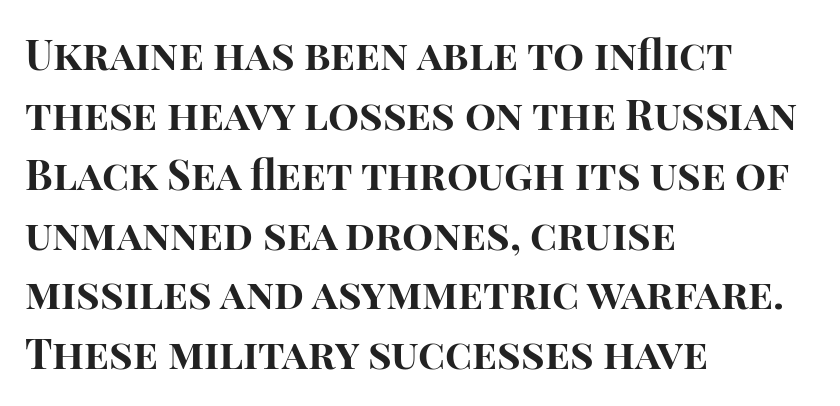
You could call the tracking neutral — neither tight nor loose. The passage shown stacks its lines at a standard gap. Is there any slant? The stems are plumb. The foot of each line stays bare and open.
